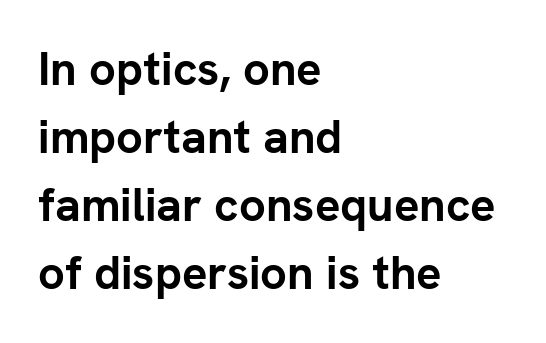
{"serif": "no", "italic": "no", "bold": "yes", "weight": "semibold", "width": "normal", "stroke_contrast": "low", "x_height": "medium", "monospaced": "no", "underline": "no", "align": "left", "line_spacing": "normal", "line_spacing_ratio": 1.45, "letter_spacing": "normal", "letter_spacing_em": 0.0, "glyph_px": 47}
